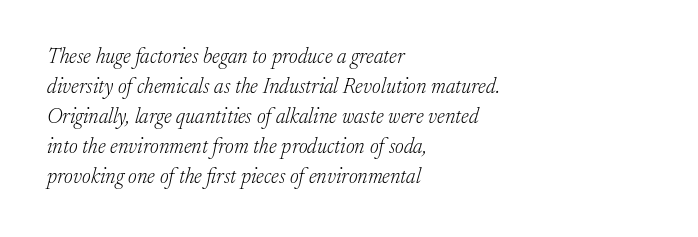
Q: Is the text bold? A: No.
Q: Is the text italic (slanted)? A: Yes, it leans right by about 17 degrees.
Q: Is the text underlined? A: No.
Q: How is the paragraph aligned? A: Left-aligned.
Q: Is the spacing between letters normal or unusually wide? A: Normal.
Q: Is the spacing between lines tight, normal or loose? A: Normal.
